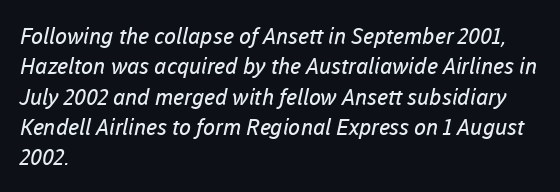
These lines sit exactly where default settings would place them. Summary of weight: not heavy and not bold. Each word holds together tightly as a unit, with standard inter-letter gaps. Anything drawn beneath the words? Only blank space. Compared with a centered layout, this one pins lines to the left instead.
